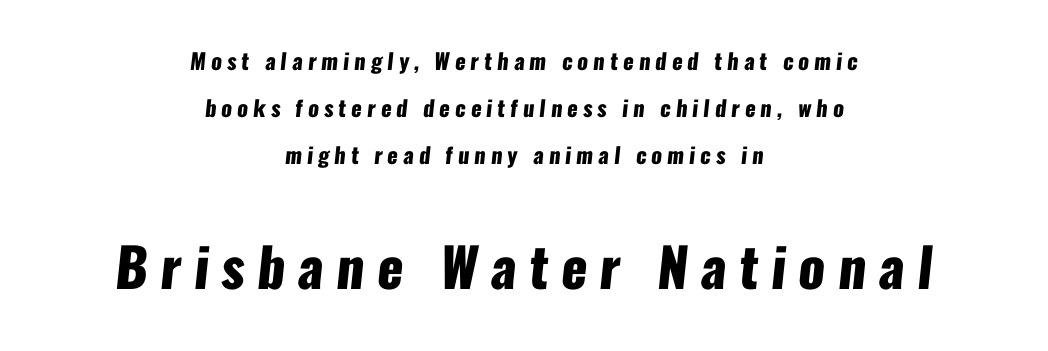
Is the lower block the larger one? Yes — the lower block carries the bigger type. Think of a printed novel: that variable character pitch is what you see here. The lines are quadded center. Rule under the text: the space is simply empty. The font family rendered here belongs to the sans-serif group.
